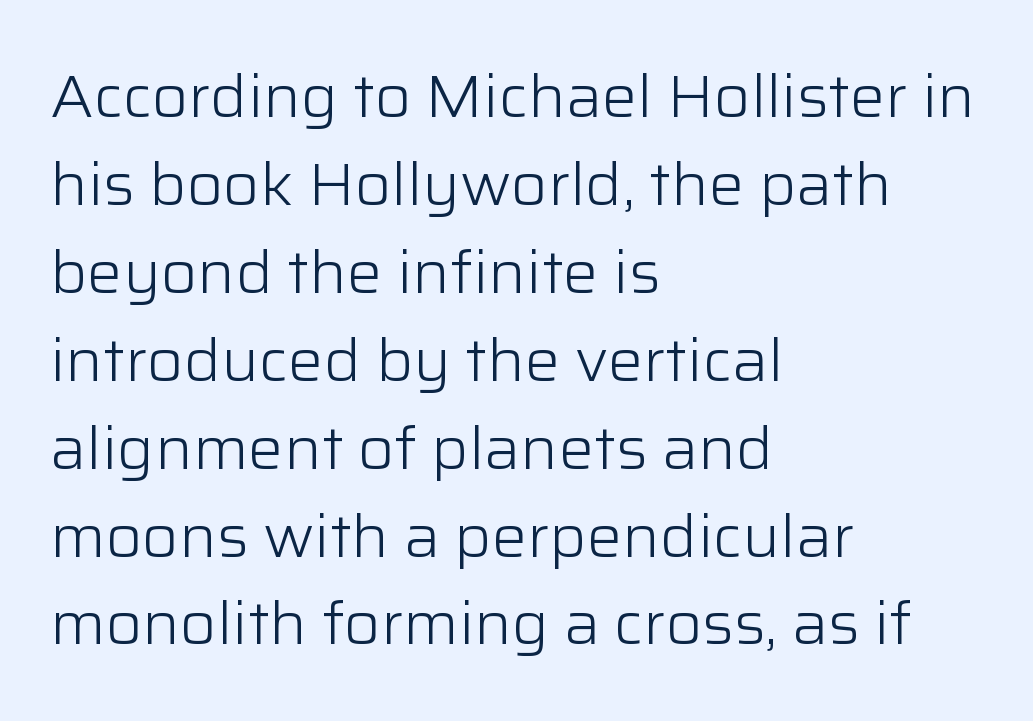
The letterforms sit at book weight or below. Observe the ordinary spacing: letters are neighbours, not strangers. Do the characters align in a grid? No, the font is proportional. Characters remain perfectly vertical along every line. The block of text has a typical density, with ordinary space between rows.
